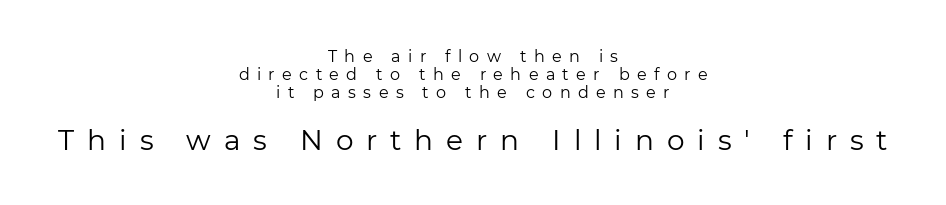
Q: Is the text bold? A: No.
Q: Is the text italic (slanted)? A: No, it is upright.
Q: Is the typeface a serif or a sans-serif typeface? A: Sans-serif.
Q: Is the text underlined? A: No.
Q: How is the paragraph aligned? A: Centered.
Q: Is the spacing between letters normal or unusually wide? A: Unusually wide.
Q: Is the spacing between lines tight, normal or loose? A: Tight.
Q: Which block of text is set in a larger size, the first (top) or the second (bottom)? A: The second (bottom) one.
Q: Width (condensed, normal, or wide)? A: Normal.
Q: Stroke contrast? A: Low.
Q: x-height? A: Medium.
Q: Monospaced? A: No.
